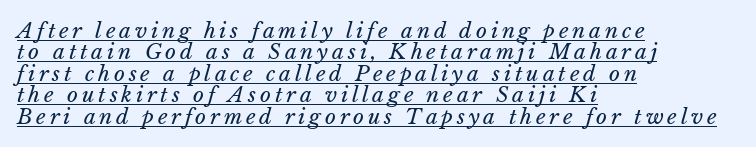
If you measured baseline to baseline, you'd find a short distance. Nothing heavy about these letters — not bold at all. The rag falls on the right side of this text block. The specimen includes a rule beneath the text block's lines.
